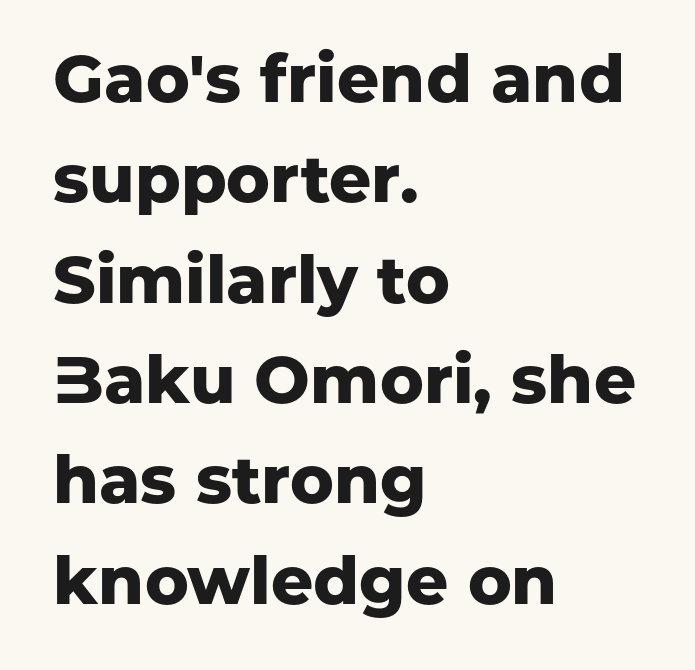
A typesetter would call this zero additional tracking. The designer went with a sans here, leaving each stem footless. Does the leading feel generous? No, just average. Is this a fixed-width face? No — the glyphs have proportional, varying widths. Do the letters lean? They stand straight.
